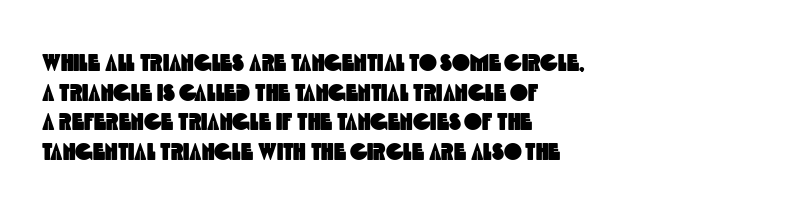
{"underline": "no", "align": "left", "line_spacing_ratio": 1.23, "letter_spacing": "normal", "letter_spacing_em": 0.0, "glyph_px": 24}
